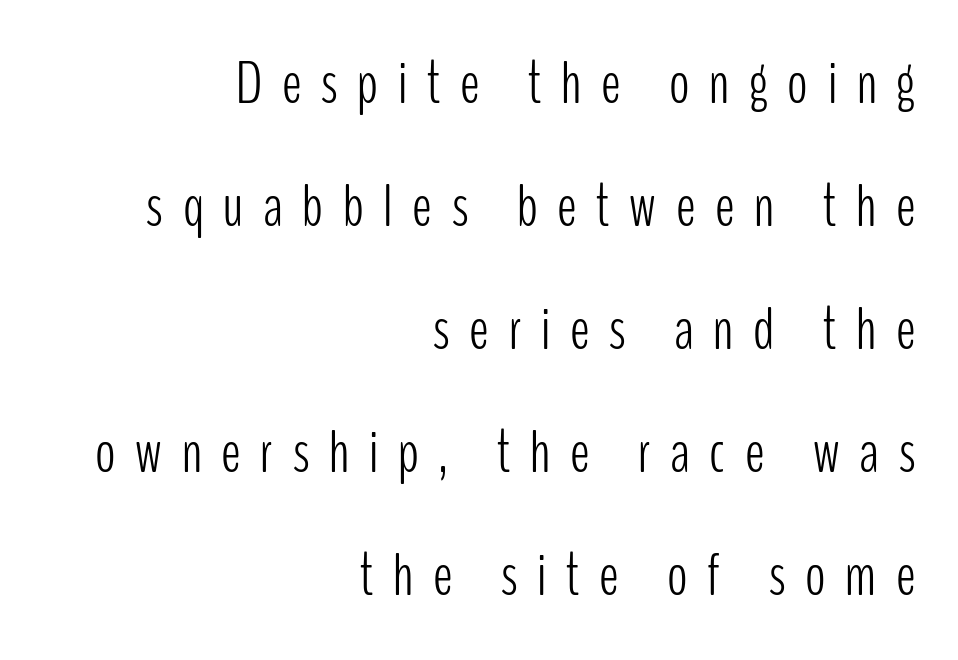
{"serif": "no", "italic": "no", "bold": "no", "weight": "light", "width": "condensed", "stroke_contrast": "low", "x_height": "medium", "monospaced": "no", "underline": "no", "align": "right", "line_spacing": "loose", "line_spacing_ratio": 2.05, "letter_spacing": "wide", "letter_spacing_em": 0.33, "glyph_px": 60}
